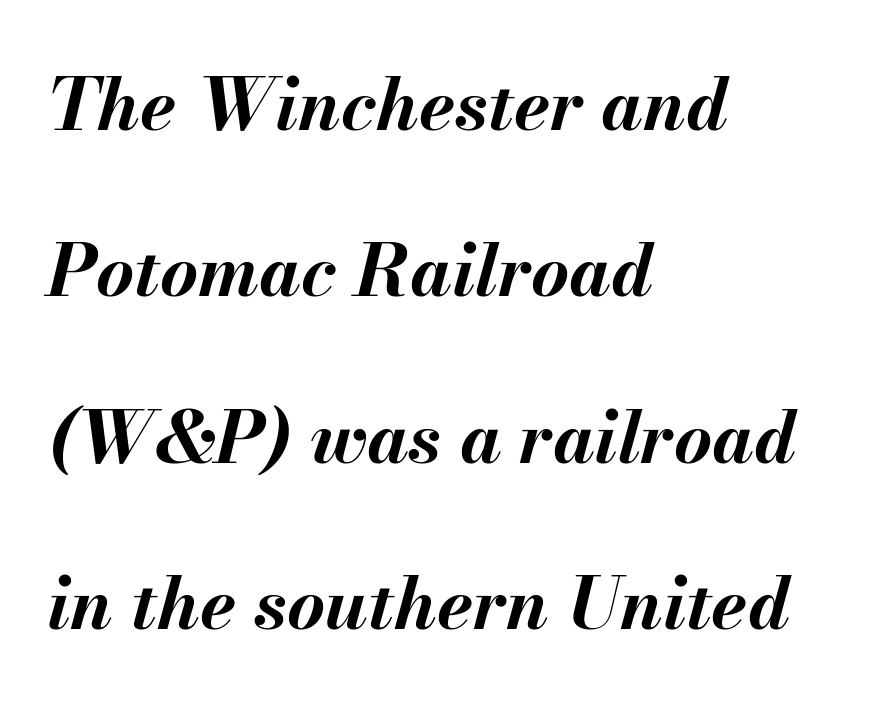
{"italic": "yes", "lean": "right", "slant_degrees": 13, "bold": "yes", "weight": "bold", "width": "normal", "stroke_contrast": "medium", "x_height": "small", "monospaced": "no", "underline": "no", "align": "left", "line_spacing": "loose", "line_spacing_ratio": 2.28, "letter_spacing": "normal", "letter_spacing_em": 0.0, "glyph_px": 73}
